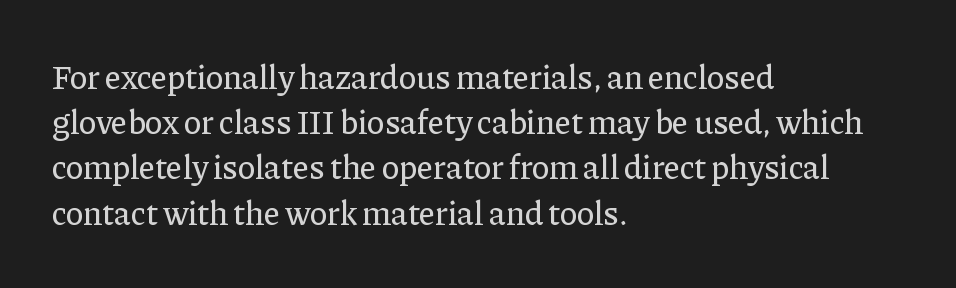
Q: Is the text italic (slanted)? A: No, it is upright.
Q: Is the typeface a serif or a sans-serif typeface? A: Serif.
Q: Is the text underlined? A: No.
Q: How is the paragraph aligned? A: Left-aligned.
Q: Is the spacing between letters normal or unusually wide? A: Normal.
Q: Is the spacing between lines tight, normal or loose? A: Normal.
Q: Width (condensed, normal, or wide)? A: Normal.
Q: Stroke contrast? A: Low.
Q: x-height? A: Medium.
Q: Monospaced? A: No.
